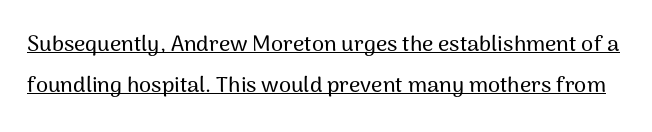
{"italic": "no", "underline": "yes", "line_spacing_ratio": 1.85, "letter_spacing": "normal", "letter_spacing_em": 0.0, "glyph_px": 22}
